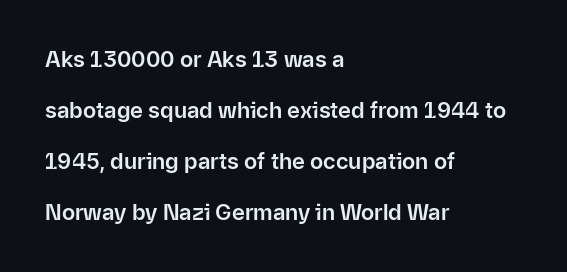
{"italic": "no", "underline": "no", "align": "left", "line_spacing": "loose", "line_spacing_ratio": 2.32, "letter_spacing": "normal", "letter_spacing_em": 0.0, "glyph_px": 22}
